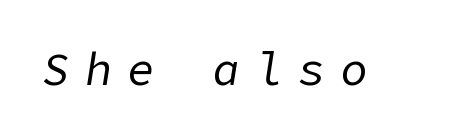
In terms of letterspacing, this is a distinctly airy, spread setting. Is the type slanted? Yes — the strokes lean at a clear angle. Descender tails drop into unmarked territory. The letterforms sit at book weight or below.
